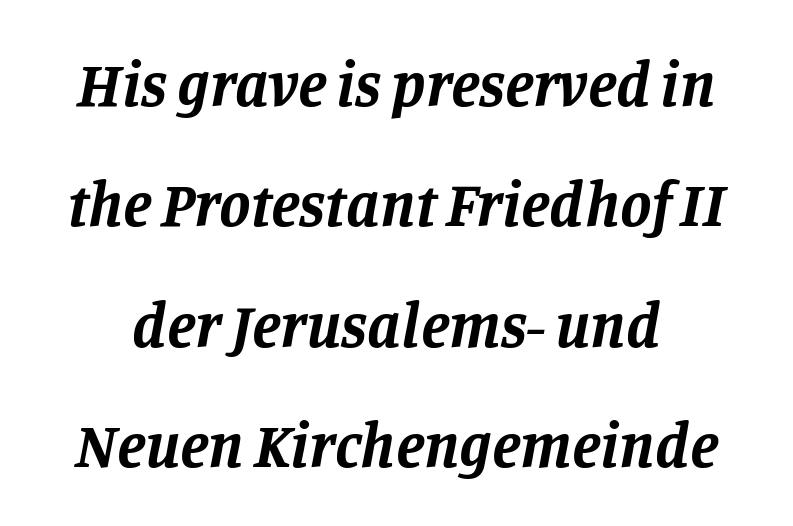
Q: Is the text bold? A: Yes.
Q: Is the text italic (slanted)? A: Yes, it leans right by about 11 degrees.
Q: Is the typeface a serif or a sans-serif typeface? A: Serif.
Q: Is the text underlined? A: No.
Q: Is the spacing between letters normal or unusually wide? A: Normal.
Q: Is the spacing between lines tight, normal or loose? A: Loose.
Q: Width (condensed, normal, or wide)? A: Normal.
Q: Stroke contrast? A: Low.
Q: x-height? A: Large.
Q: Monospaced? A: No.
